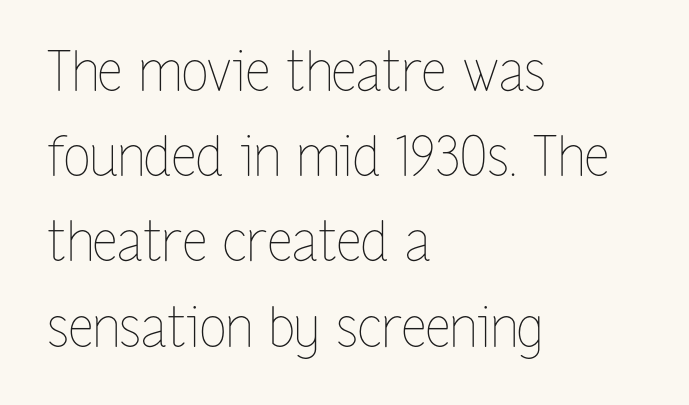
{"italic": "no", "bold": "no", "weight": "thin", "width": "condensed", "stroke_contrast": "low", "x_height": "medium", "monospaced": "no", "underline": "no", "align": "left", "line_spacing": "normal", "line_spacing_ratio": 1.55, "letter_spacing": "normal", "letter_spacing_em": 0.0, "glyph_px": 55}
